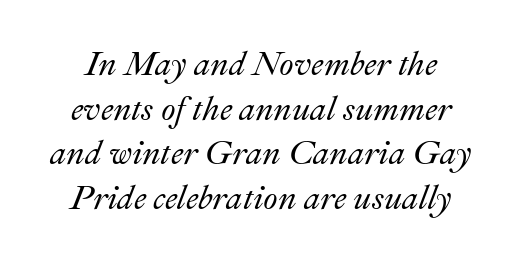
The tracking reads as untouched default to a designer's eye. The area under the type is left untouched. This sample has the flowing, uneven cadence of proportional lettering. The line-height multiplier appears to be the usual default.
